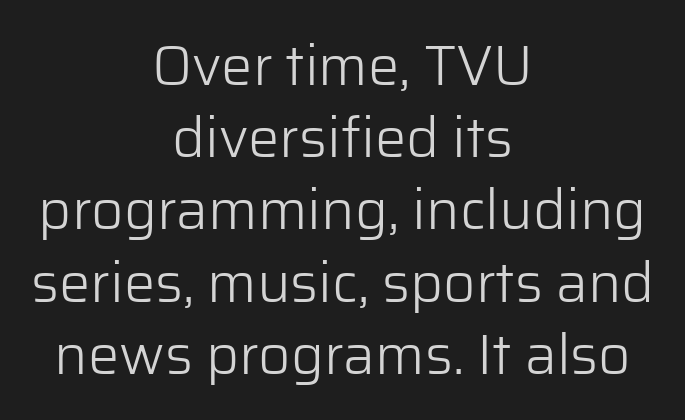
Q: Is the text bold? A: No.
Q: Is the text italic (slanted)? A: No, it is upright.
Q: Is the typeface a serif or a sans-serif typeface? A: Sans-serif.
Q: Is the text underlined? A: No.
Q: How is the paragraph aligned? A: Centered.
Q: Is the spacing between letters normal or unusually wide? A: Normal.
Q: Is the spacing between lines tight, normal or loose? A: Normal.
Q: Width (condensed, normal, or wide)? A: Normal.
Q: Stroke contrast? A: Low.
Q: x-height? A: Medium.
Q: Monospaced? A: No.
